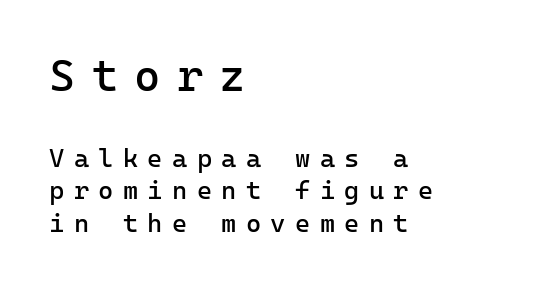
{"serif": "no", "italic": "no", "bold": "no", "weight": "regular", "width": "normal", "stroke_contrast": "low", "x_height": "medium", "monospaced": "yes", "underline": "no", "align": "left", "line_spacing": "normal", "line_spacing_ratio": 1.26, "letter_spacing": "wide", "letter_spacing_em": 0.36, "larger_block": "first", "size_ratio": 1.73, "glyph_px": 45}
